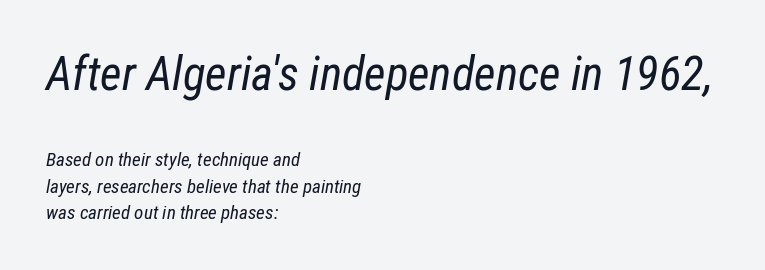
Designer's note — italics engaged. Visually, the top section dominates because its glyphs are scaled up. The font sits on the lighter half of the weight spectrum, regular included. Each line starts at the same left margin while the right side varies.
